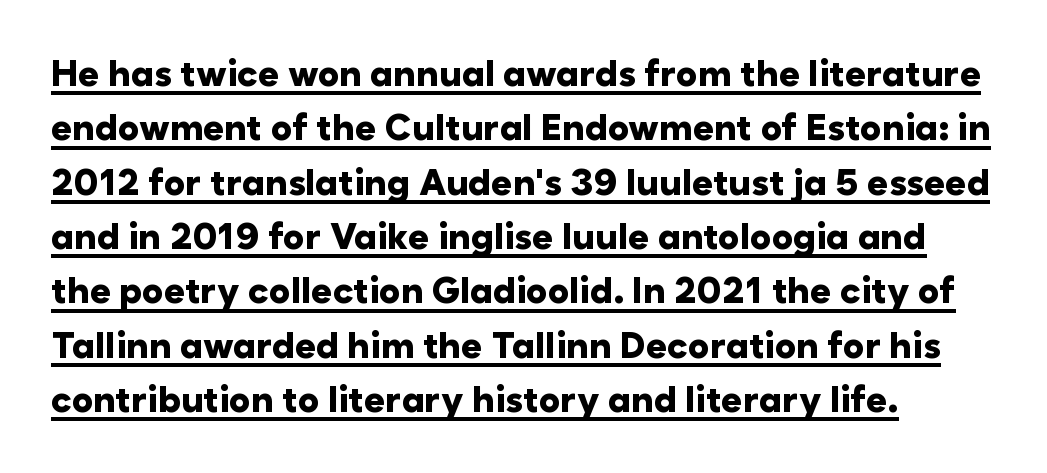
{"serif": "no", "italic": "no", "bold": "yes", "weight": "heavy", "width": "normal", "stroke_contrast": "low", "x_height": "medium", "monospaced": "no", "underline": "yes", "align": "left", "line_spacing": "normal", "line_spacing_ratio": 1.51, "letter_spacing": "normal", "letter_spacing_em": 0.0, "glyph_px": 36}
